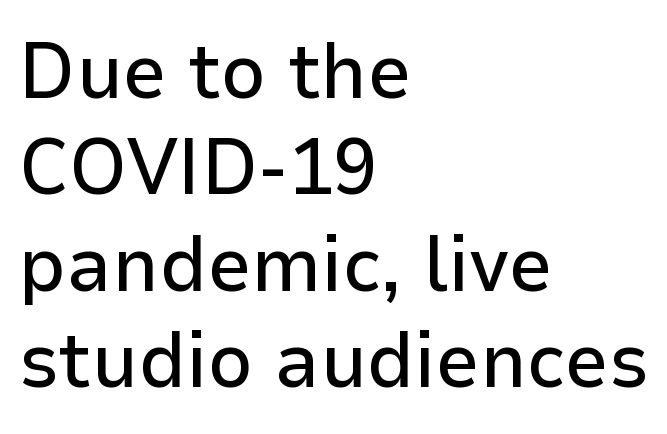
Q: Is the text italic (slanted)? A: No, it is upright.
Q: Is the typeface a serif or a sans-serif typeface? A: Sans-serif.
Q: Is the text underlined? A: No.
Q: How is the paragraph aligned? A: Left-aligned.
Q: Is the spacing between letters normal or unusually wide? A: Normal.
Q: Width (condensed, normal, or wide)? A: Normal.
Q: Stroke contrast? A: Low.
Q: x-height? A: Medium.
Q: Monospaced? A: No.
